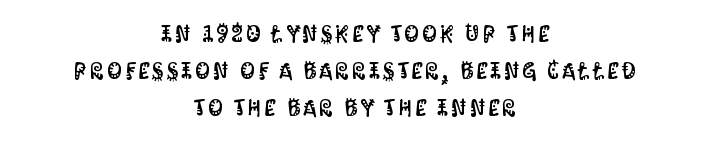
{"italic": "no", "underline": "no", "align": "center", "line_spacing": "normal", "line_spacing_ratio": 1.61, "glyph_px": 23}
